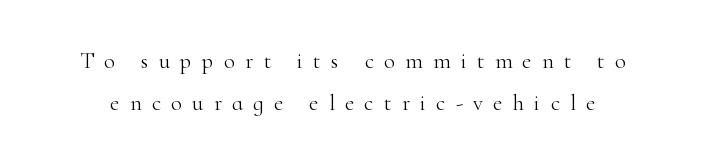
{"italic": "no", "bold": "no", "underline": "no", "line_spacing_ratio": 1.81, "letter_spacing": "wide", "letter_spacing_em": 0.44, "glyph_px": 23}
